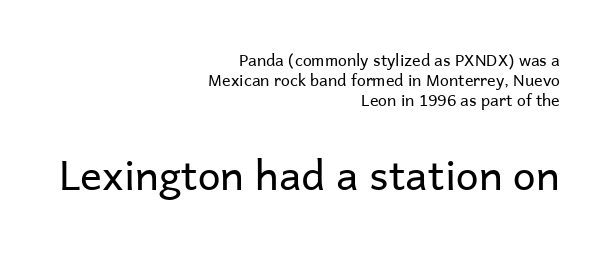
{"serif": "no", "italic": "no", "bold": "no", "weight": "regular", "width": "normal", "stroke_contrast": "low", "x_height": "medium", "monospaced": "no", "underline": "no", "align": "right", "line_spacing": "normal", "line_spacing_ratio": 1.26, "letter_spacing": "normal", "letter_spacing_em": 0.0, "larger_block": "second", "size_ratio": 2.56, "glyph_px": 41}
